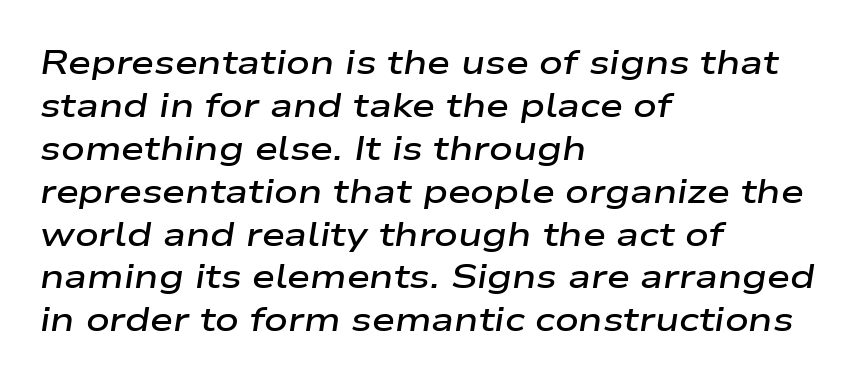
The image shows 33 px semibold, wide type, italic (leaning right); set left-aligned, normal line spacing (1.3x), normal letter spacing, not underlined; low stroke contrast and a medium x-height.
